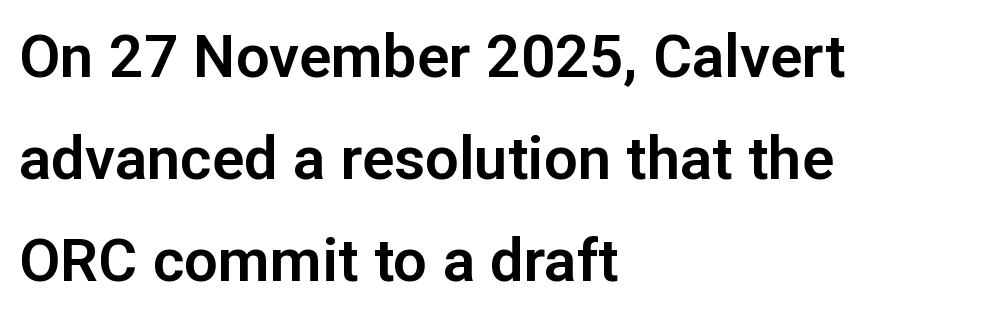
The image shows 60 px sans-serif type, upright; set left-aligned, normal line spacing (1.7x), normal letter spacing, not underlined; low stroke contrast and a medium x-height.
